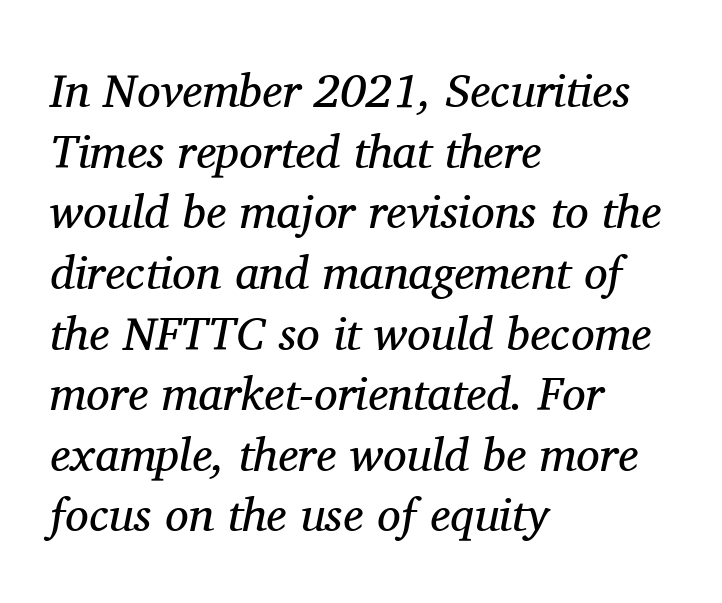
The compositor pushed each line to the left boundary. Think standard paragraph weight, or any step lighter than that. Whoever set this chose a conventional vertical rhythm. The rendering applies a slant to the glyphs. Think of a printed novel: that variable character pitch is what you see here. Inter-character spacing is left at the font's built-in metrics.
